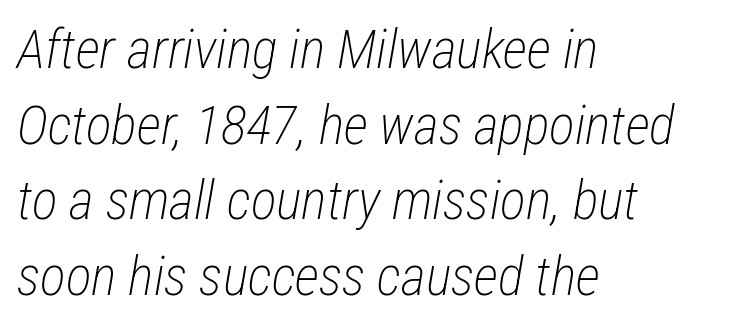
{"italic": "yes", "lean": "right", "slant_degrees": 12, "bold": "no", "weight": "light", "width": "condensed", "stroke_contrast": "low", "x_height": "medium", "monospaced": "no", "underline": "no", "align": "left", "line_spacing": "normal", "line_spacing_ratio": 1.4, "letter_spacing": "normal", "letter_spacing_em": 0.0, "glyph_px": 54}
